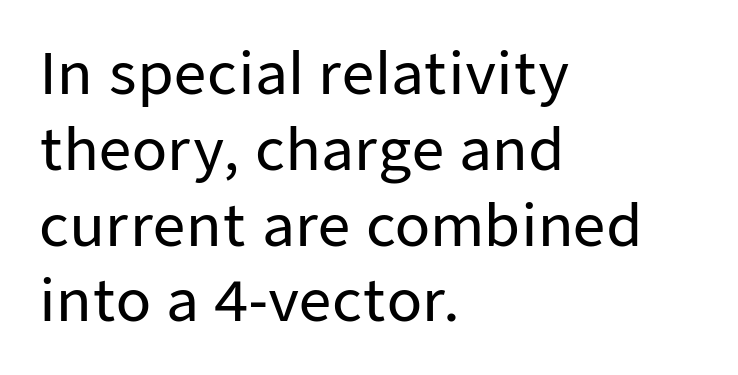
{"serif": "no", "italic": "no", "width": "normal", "stroke_contrast": "low", "x_height": "medium", "monospaced": "no", "underline": "no", "align": "left", "line_spacing": "normal", "line_spacing_ratio": 1.33, "letter_spacing": "normal", "letter_spacing_em": 0.0, "glyph_px": 57}
